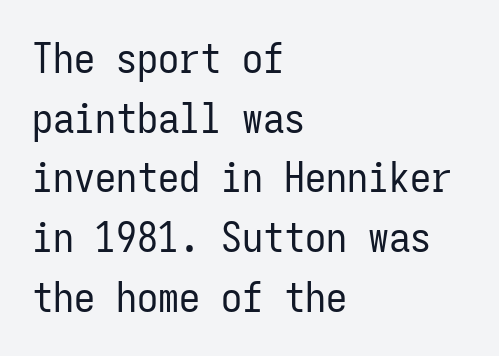
This is not heavy type; no bold has been used. The type is set solid horizontally, with unmodified tracking. The passage shown is typed in a monospace face where columns stay perfectly aligned. Lines of text with bare space underneath. Vertically, the passage feels balanced, rows spaced as you'd expect. The rag falls on the right side of this text block.
